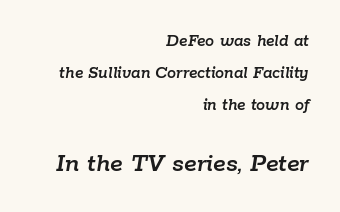
Lines of text with bare space underneath. The lower block of text is set noticeably larger than the block above it. The lettering tilts uniformly, giving the passage an italic look. The tracking reads as untouched default to a designer's eye. Compared with a flush-left layout, this one pins lines to the opposite, right side.
